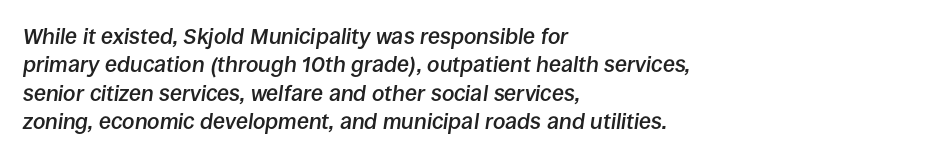
The image shows 22 px text type, italic (leaning right); set left-aligned, normal line spacing (1.29x), normal letter spacing, not underlined.
